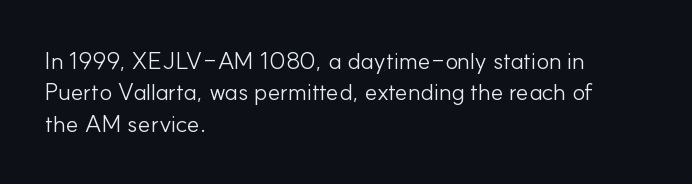
Q: Is the text bold? A: No.
Q: Is the text italic (slanted)? A: No, it is upright.
Q: Is the text underlined? A: No.
Q: How is the paragraph aligned? A: Left-aligned.
Q: Is the spacing between letters normal or unusually wide? A: Normal.
Q: Is the spacing between lines tight, normal or loose? A: Normal.
